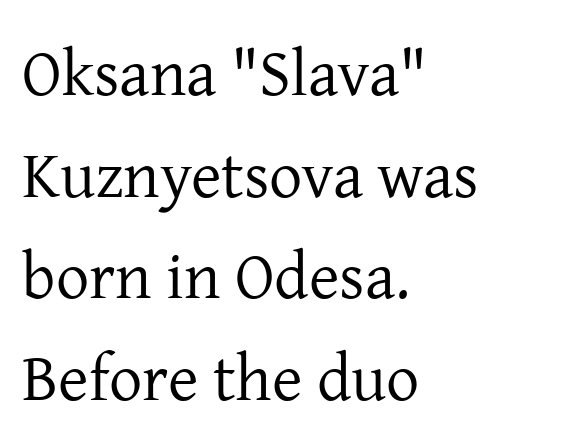
{"serif": "yes", "italic": "no", "bold": "no", "weight": "regular", "width": "normal", "stroke_contrast": "low", "x_height": "medium", "monospaced": "no", "underline": "no", "align": "left", "line_spacing": "normal", "line_spacing_ratio": 1.54, "letter_spacing": "normal", "letter_spacing_em": 0.0, "glyph_px": 66}
